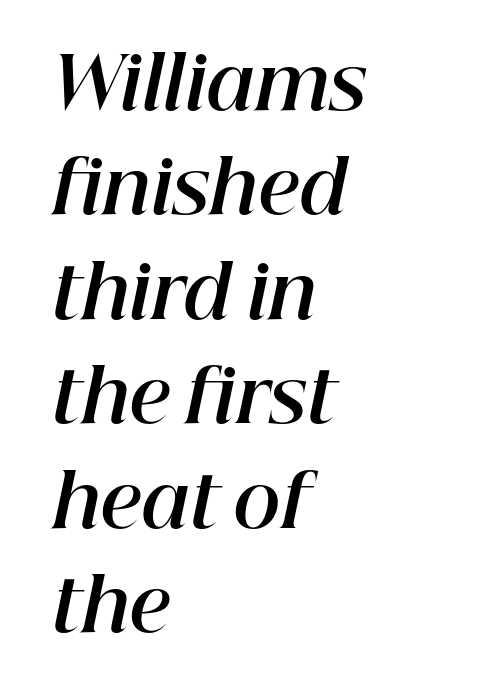
{"italic": "yes", "lean": "right", "slant_degrees": 12, "bold": "yes", "weight": "bold", "width": "normal", "stroke_contrast": "high", "x_height": "medium", "monospaced": "no", "underline": "no", "align": "left", "line_spacing": "normal", "line_spacing_ratio": 1.45, "letter_spacing": "normal", "letter_spacing_em": 0.0, "glyph_px": 72}
